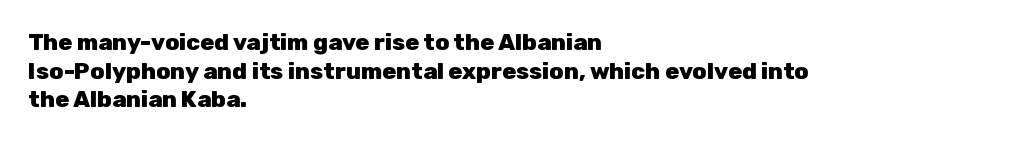
The image shows 23 px bold type, upright; set left-aligned, line spacing 1.24x, normal letter spacing, not underlined.
